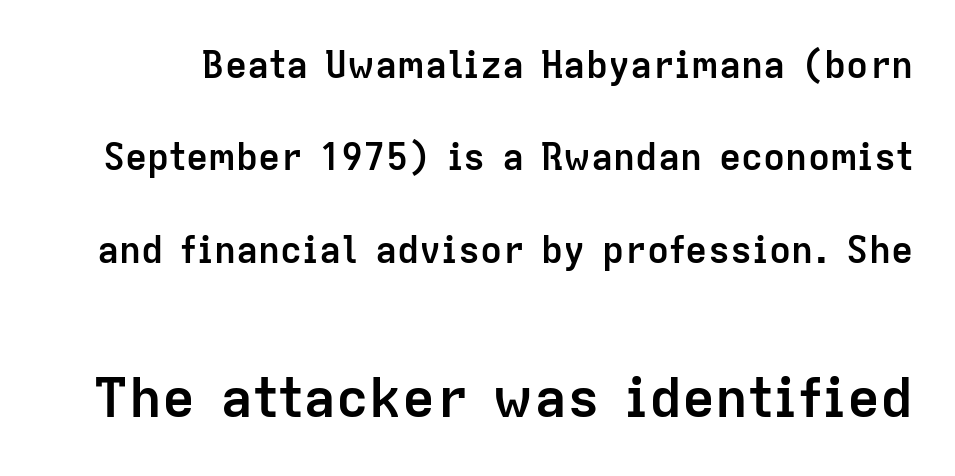
{"serif": "no", "italic": "no", "bold": "yes", "weight": "semibold", "width": "normal", "stroke_contrast": "low", "x_height": "medium", "monospaced": "no", "underline": "no", "line_spacing": "loose", "line_spacing_ratio": 2.5, "letter_spacing": "normal", "letter_spacing_em": 0.0, "larger_block": "second", "size_ratio": 1.49, "glyph_px": 55}
